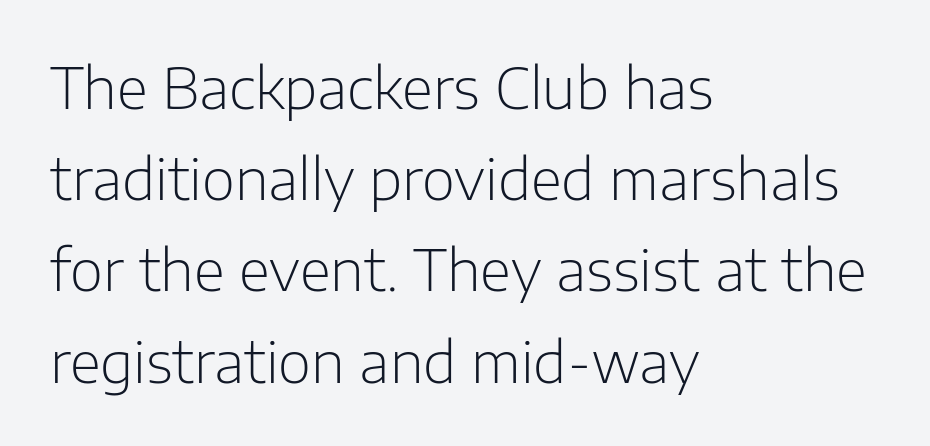
If you drew a line through each stem, it would be perfectly vertical. Leftover space on each line is placed entirely after the last word. Type style note: lacks serifs. Just letters on the line, the space beneath them empty.
